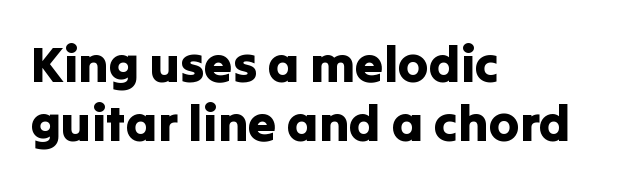
Q: Is the text italic (slanted)? A: No, it is upright.
Q: Is the typeface a serif or a sans-serif typeface? A: Sans-serif.
Q: Is the text underlined? A: No.
Q: How is the paragraph aligned? A: Left-aligned.
Q: Is the spacing between letters normal or unusually wide? A: Normal.
Q: Is the spacing between lines tight, normal or loose? A: Tight.
Q: Width (condensed, normal, or wide)? A: Normal.
Q: Stroke contrast? A: Low.
Q: x-height? A: Medium.
Q: Monospaced? A: No.
